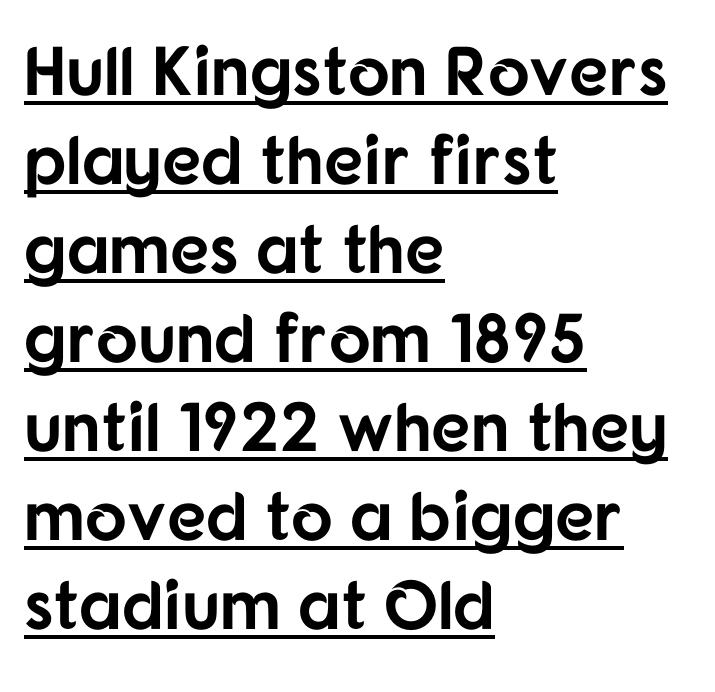
The image shows 69 px bold sans-serif type, upright; set left-aligned, normal line spacing (1.29x), normal letter spacing, underlined; low stroke contrast and a medium x-height.
